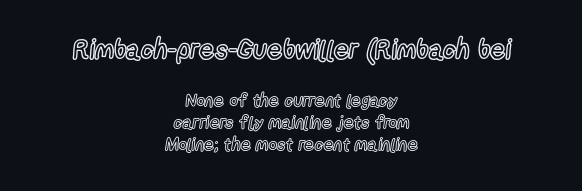
{"underline": "no", "align": "center", "line_spacing_ratio": 1.23, "letter_spacing": "normal", "letter_spacing_em": 0.0, "larger_block": "first", "size_ratio": 1.5, "glyph_px": 27}
